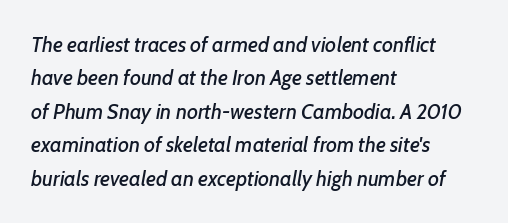
Q: Is the text italic (slanted)? A: Yes, it leans right by about 7 degrees.
Q: Is the text underlined? A: No.
Q: How is the paragraph aligned? A: Left-aligned.
Q: Is the spacing between letters normal or unusually wide? A: Normal.
Q: Is the spacing between lines tight, normal or loose? A: Normal.
